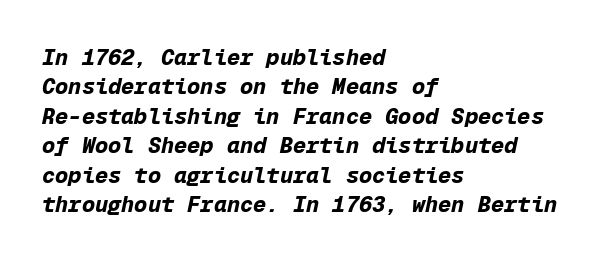
The image shows 22 px bold type, italic (leaning right); set left-aligned, normal line spacing (1.34x), normal letter spacing, not underlined.
